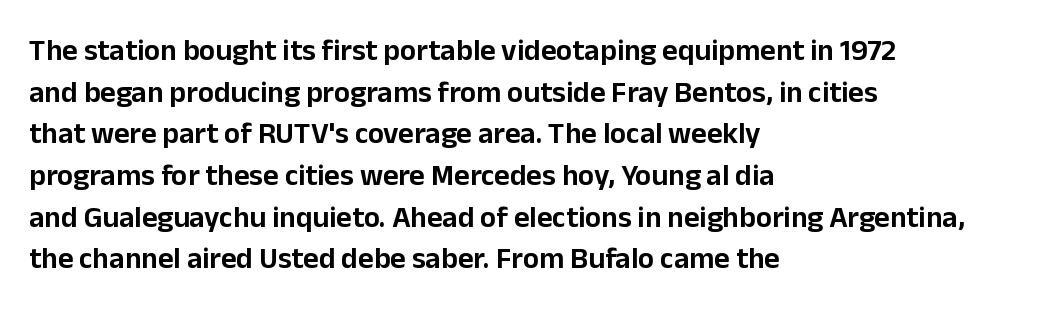
Q: Is the text italic (slanted)? A: No, it is upright.
Q: Is the typeface a serif or a sans-serif typeface? A: Sans-serif.
Q: Is the text underlined? A: No.
Q: How is the paragraph aligned? A: Left-aligned.
Q: Is the spacing between letters normal or unusually wide? A: Normal.
Q: Is the spacing between lines tight, normal or loose? A: Normal.
Q: Width (condensed, normal, or wide)? A: Normal.
Q: Stroke contrast? A: Low.
Q: x-height? A: Medium.
Q: Monospaced? A: No.
